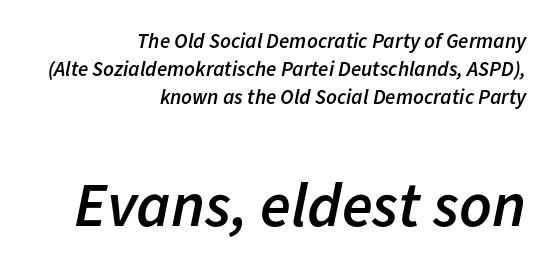
{"italic": "yes", "lean": "right", "slant_degrees": 11, "bold": "semi", "weight": "semibold", "width": "normal", "stroke_contrast": "low", "x_height": "medium", "monospaced": "no", "underline": "no", "align": "right", "line_spacing": "normal", "line_spacing_ratio": 1.34, "letter_spacing": "normal", "letter_spacing_em": 0.0, "larger_block": "second", "size_ratio": 3.0, "glyph_px": 63}
